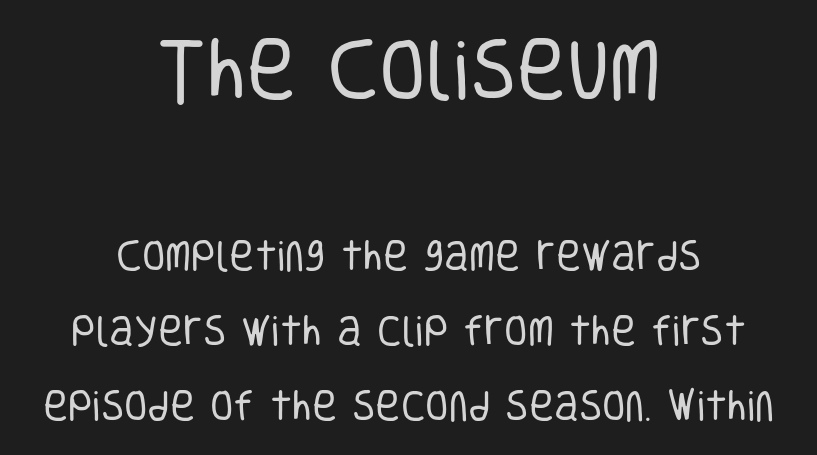
Compared with typical paragraphs, the rows here are farther apart. In CSS terms this would be text-align: center. Nobody touched the tracking dial on this one. Style check: upright. Regarding serifs, this sample does without them.
